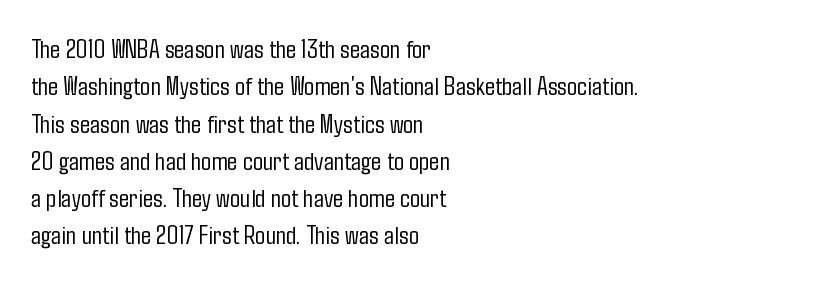
Interline gaps are of average width in this sample. Inter-character spacing is left at the font's built-in metrics. If you drew a line through each stem, it would be perfectly vertical. Words float on clear page, feet unadorned. Each line starts at the same left margin while the right side varies.
